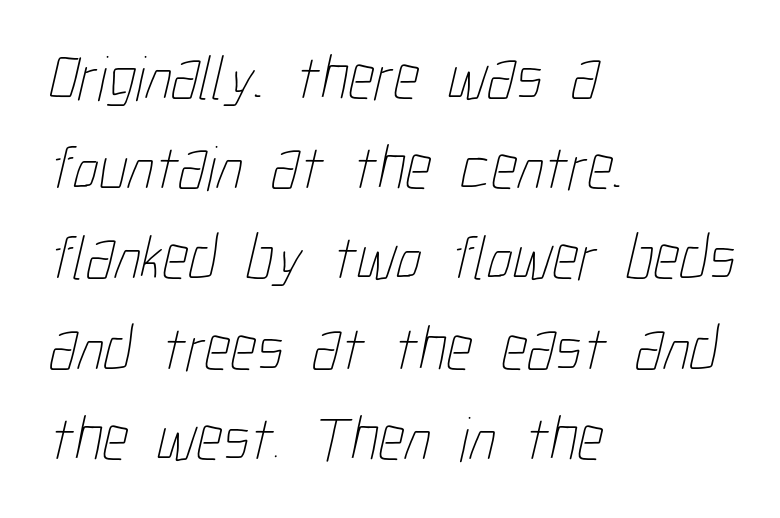
{"bold": "no", "weight": "thin", "width": "condensed", "stroke_contrast": "low", "x_height": "medium", "monospaced": "no", "underline": "no", "align": "left", "line_spacing": "normal", "line_spacing_ratio": 1.41, "letter_spacing": "normal", "letter_spacing_em": 0.0, "glyph_px": 64}
